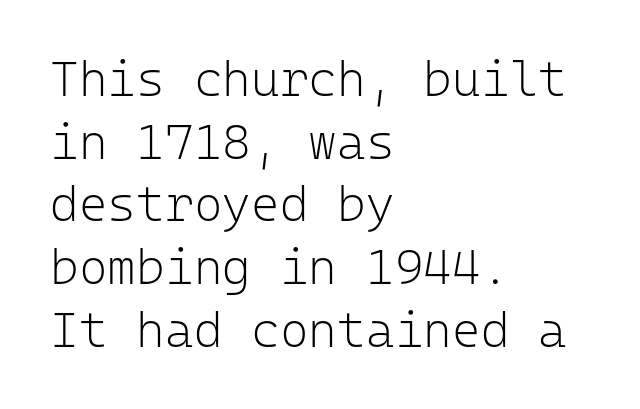
{"serif": "no", "italic": "no", "bold": "no", "weight": "light", "width": "normal", "stroke_contrast": "low", "x_height": "medium", "monospaced": "yes", "underline": "no", "align": "left", "line_spacing": "normal", "line_spacing_ratio": 1.28, "letter_spacing": "normal", "letter_spacing_em": 0.0, "glyph_px": 49}
